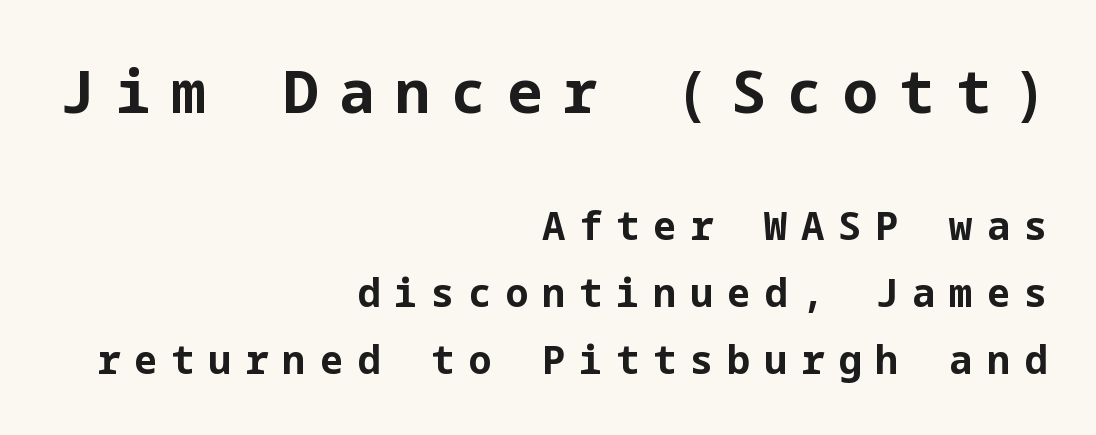
The image shows 59 px bold sans-serif type, upright; set right-aligned, line spacing 1.72x, unusually wide letter spacing (+0.35 em), not underlined; the first (top) block is 1.51x larger; low stroke contrast and a medium x-height.
